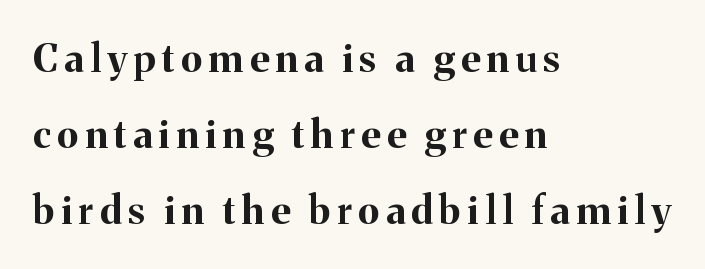
Students, observe: this is what heavily led, spacious text looks like. Proportional: the letters do not fall into vertical columns. Designer's note — italics off, roman on. The typeface chosen for these lines features serifs. Which margin do the lines hug? The left one — the right edge is uneven.
